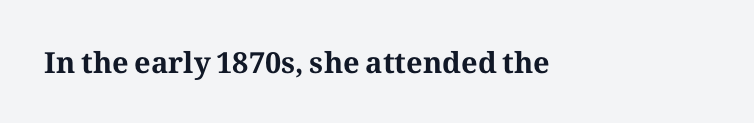
Q: Is the text bold? A: Yes.
Q: Is the text italic (slanted)? A: No, it is upright.
Q: Is the typeface a serif or a sans-serif typeface? A: Serif.
Q: Is the text underlined? A: No.
Q: Is the spacing between letters normal or unusually wide? A: Normal.
Q: Width (condensed, normal, or wide)? A: Normal.
Q: Stroke contrast? A: Medium.
Q: x-height? A: Medium.
Q: Monospaced? A: No.
